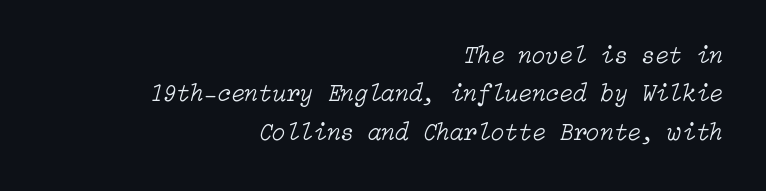
{"italic": "yes", "lean": "right", "slant_degrees": 15, "bold": "no", "underline": "no", "align": "right", "line_spacing": "normal", "line_spacing_ratio": 1.54, "letter_spacing": "normal", "letter_spacing_em": 0.0, "glyph_px": 25}
